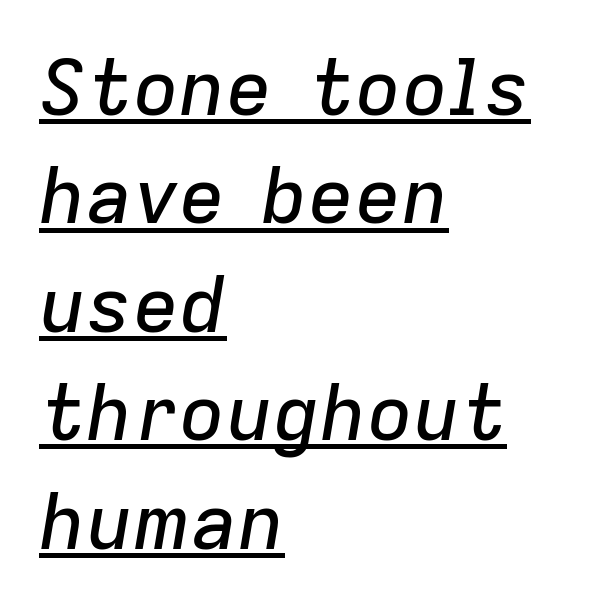
Q: Is the text italic (slanted)? A: Yes, it leans right by about 9 degrees.
Q: Is the text underlined? A: Yes.
Q: How is the paragraph aligned? A: Left-aligned.
Q: Is the spacing between letters normal or unusually wide? A: Normal.
Q: Is the spacing between lines tight, normal or loose? A: Normal.
Q: Width (condensed, normal, or wide)? A: Normal.
Q: Stroke contrast? A: Low.
Q: x-height? A: Medium.
Q: Monospaced? A: No.
